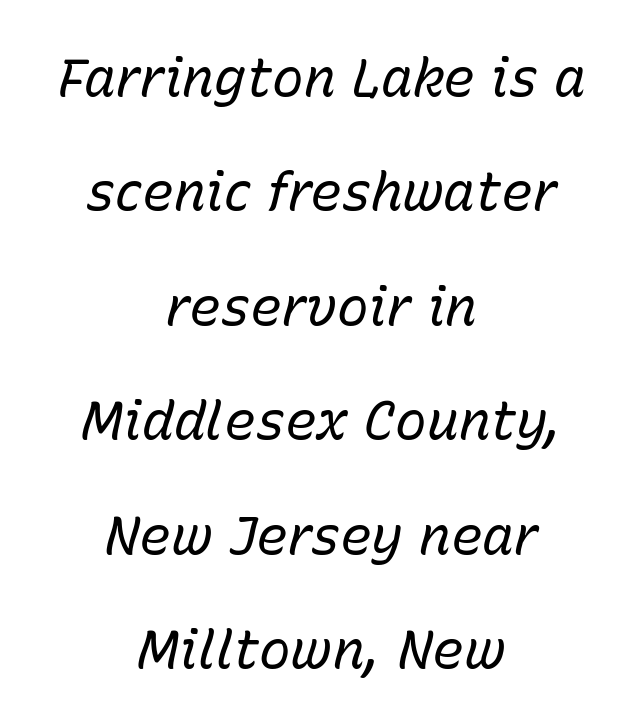
Character widths vary here, with narrow letters taking less room than wide ones. These lines are centered, leaving both edges ragged. The face looks like a standard text weight, possibly lighter. Rule under the text: the space is simply empty. The letters sit at their default tracking, neither squeezed nor spread. A typesetter would call this leading open, well beyond the default.
